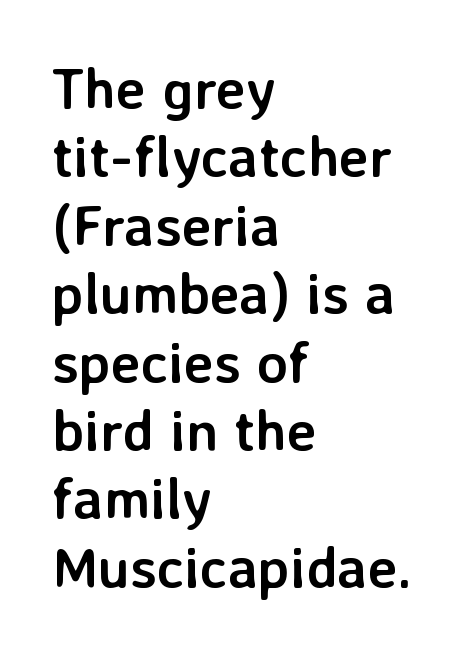
Q: Is the text bold? A: Yes.
Q: Is the text italic (slanted)? A: No, it is upright.
Q: Is the typeface a serif or a sans-serif typeface? A: Sans-serif.
Q: Is the text underlined? A: No.
Q: How is the paragraph aligned? A: Left-aligned.
Q: Is the spacing between letters normal or unusually wide? A: Normal.
Q: Width (condensed, normal, or wide)? A: Normal.
Q: Stroke contrast? A: Low.
Q: x-height? A: Medium.
Q: Monospaced? A: No.
